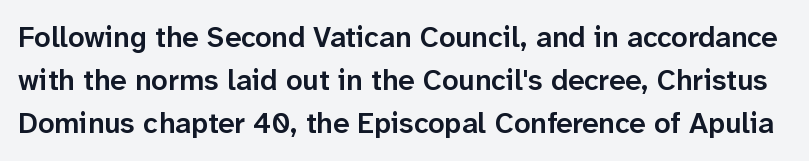
{"serif": "no", "italic": "no", "bold": "semi", "weight": "semibold", "width": "normal", "stroke_contrast": "low", "x_height": "medium", "monospaced": "no", "underline": "no", "line_spacing": "normal", "line_spacing_ratio": 1.48, "letter_spacing": "normal", "letter_spacing_em": 0.0, "glyph_px": 29}
